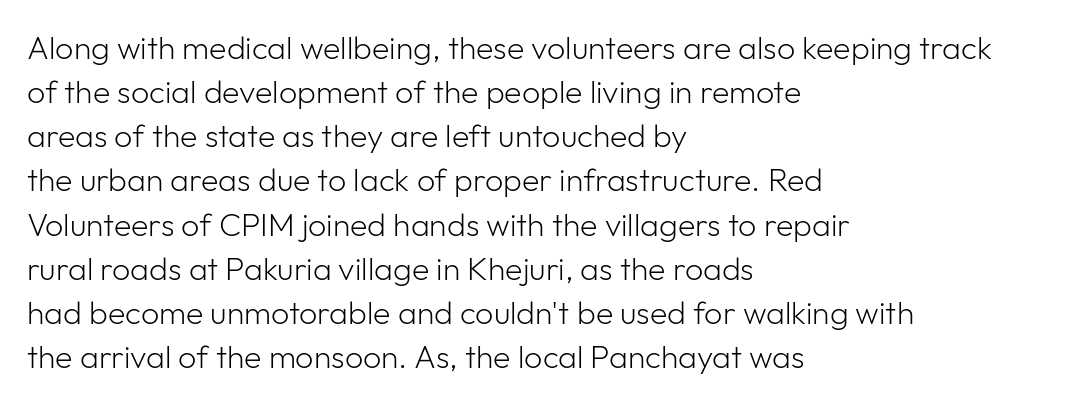
{"serif": "no", "italic": "no", "bold": "no", "weight": "light", "width": "normal", "stroke_contrast": "low", "x_height": "medium", "monospaced": "no", "underline": "no", "align": "left", "line_spacing": "normal", "line_spacing_ratio": 1.38, "letter_spacing": "normal", "letter_spacing_em": 0.0, "glyph_px": 32}
